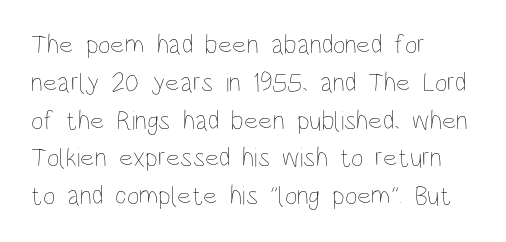
{"italic": "no", "bold": "no", "underline": "no", "align": "left", "line_spacing": "normal", "line_spacing_ratio": 1.4, "letter_spacing": "normal", "letter_spacing_em": 0.0, "glyph_px": 27}
